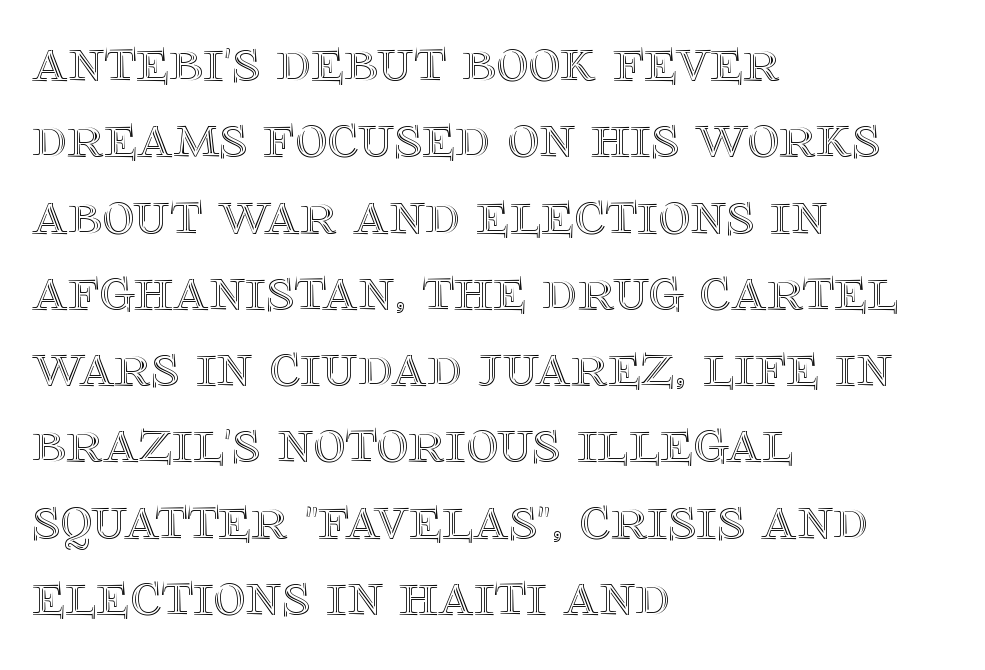
The image shows 62 px text type, upright; set left-aligned, line spacing 1.23x, normal letter spacing, not underlined; a large x-height.
